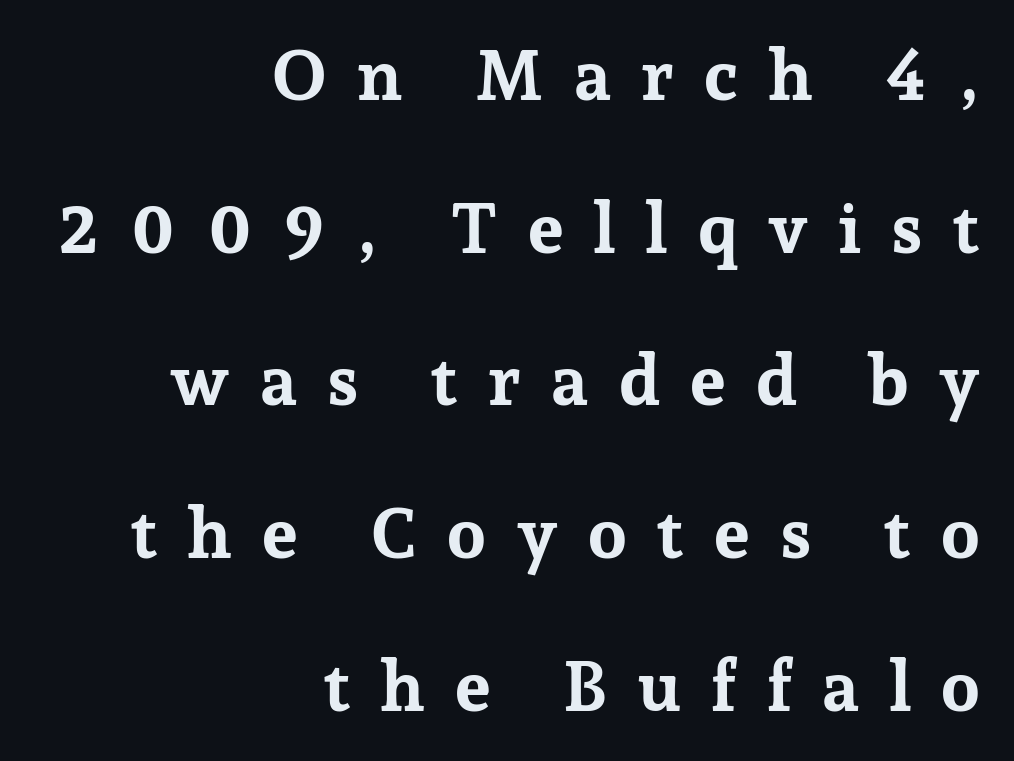
Q: Is the text bold? A: Yes.
Q: Is the text italic (slanted)? A: No, it is upright.
Q: Is the typeface a serif or a sans-serif typeface? A: Serif.
Q: Is the text underlined? A: No.
Q: How is the paragraph aligned? A: Right-aligned.
Q: Is the spacing between letters normal or unusually wide? A: Unusually wide.
Q: Is the spacing between lines tight, normal or loose? A: Loose.
Q: Width (condensed, normal, or wide)? A: Normal.
Q: Stroke contrast? A: Low.
Q: x-height? A: Medium.
Q: Monospaced? A: No.
